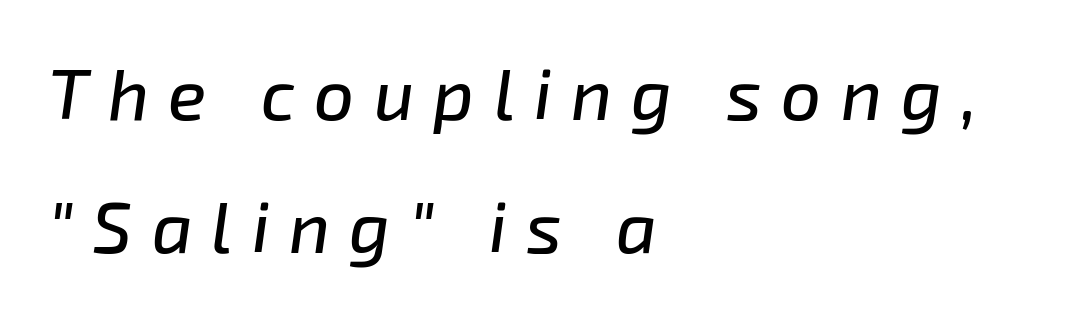
Q: Is the text italic (slanted)? A: Yes, it leans right by about 8 degrees.
Q: Is the text underlined? A: No.
Q: How is the paragraph aligned? A: Left-aligned.
Q: Is the spacing between letters normal or unusually wide? A: Unusually wide.
Q: Width (condensed, normal, or wide)? A: Normal.
Q: Stroke contrast? A: Low.
Q: x-height? A: Medium.
Q: Monospaced? A: No.
